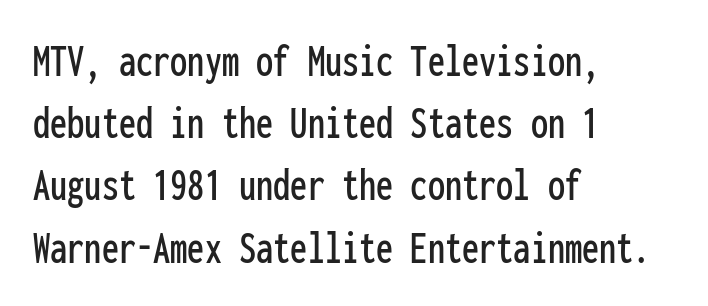
Q: Is the text italic (slanted)? A: No, it is upright.
Q: Is the typeface a serif or a sans-serif typeface? A: Sans-serif.
Q: Is the text underlined? A: No.
Q: How is the paragraph aligned? A: Left-aligned.
Q: Is the spacing between letters normal or unusually wide? A: Normal.
Q: Is the spacing between lines tight, normal or loose? A: Normal.
Q: Width (condensed, normal, or wide)? A: Condensed.
Q: Stroke contrast? A: Low.
Q: x-height? A: Medium.
Q: Monospaced? A: Yes.
